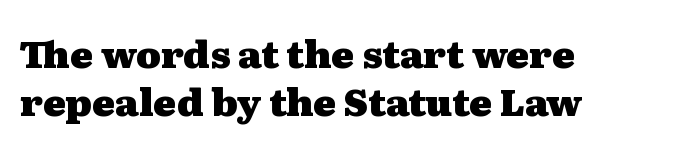
Q: Is the text bold? A: Yes.
Q: Is the text italic (slanted)? A: No, it is upright.
Q: Is the typeface a serif or a sans-serif typeface? A: Serif.
Q: Is the text underlined? A: No.
Q: How is the paragraph aligned? A: Left-aligned.
Q: Is the spacing between letters normal or unusually wide? A: Normal.
Q: Is the spacing between lines tight, normal or loose? A: Normal.
Q: Width (condensed, normal, or wide)? A: Wide.
Q: Stroke contrast? A: Medium.
Q: x-height? A: Medium.
Q: Monospaced? A: No.
